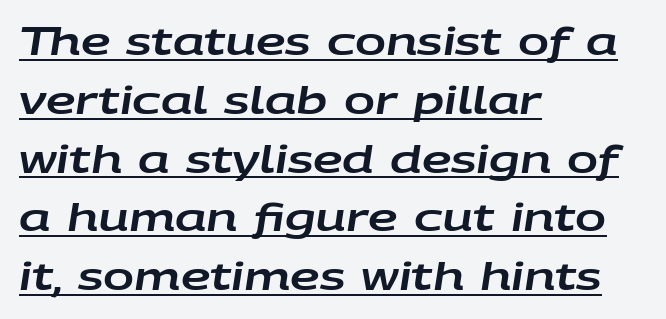
Q: Is the text italic (slanted)? A: Yes, it leans right by about 9 degrees.
Q: Is the text underlined? A: Yes.
Q: How is the paragraph aligned? A: Left-aligned.
Q: Is the spacing between letters normal or unusually wide? A: Normal.
Q: Is the spacing between lines tight, normal or loose? A: Normal.
Q: Width (condensed, normal, or wide)? A: Wide.
Q: Stroke contrast? A: Low.
Q: x-height? A: Large.
Q: Monospaced? A: No.
